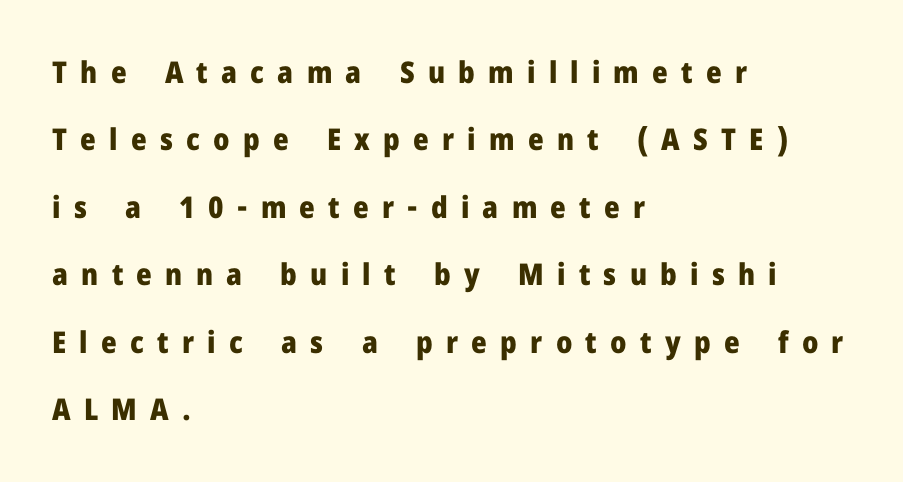
Q: Is the text bold? A: Yes.
Q: Is the text italic (slanted)? A: No, it is upright.
Q: Is the typeface a serif or a sans-serif typeface? A: Sans-serif.
Q: Is the text underlined? A: No.
Q: How is the paragraph aligned? A: Left-aligned.
Q: Is the spacing between letters normal or unusually wide? A: Unusually wide.
Q: Is the spacing between lines tight, normal or loose? A: Loose.
Q: Width (condensed, normal, or wide)? A: Normal.
Q: Stroke contrast? A: Low.
Q: x-height? A: Medium.
Q: Monospaced? A: No.
